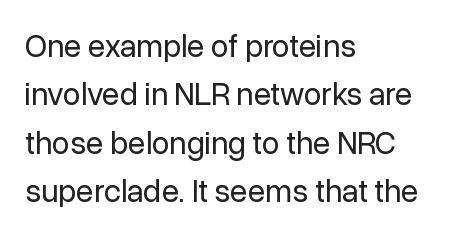
The rendering anchors every line to the left-hand side. Weight: regular or lighter. No italicization has been applied; the sample stays upright. Unlike a traditional serif, this face leaves its strokes unadorned. Underline: absent. Spacing verdict: proportional, widths tailored to each character.
